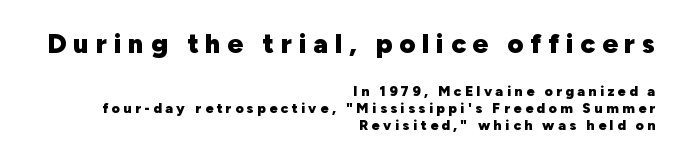
Q: Is the text bold? A: Yes.
Q: Is the text italic (slanted)? A: No, it is upright.
Q: Is the text underlined? A: No.
Q: How is the paragraph aligned? A: Right-aligned.
Q: Is the spacing between letters normal or unusually wide? A: Unusually wide.
Q: Which block of text is set in a larger size, the first (top) or the second (bottom)? A: The first (top) one.
